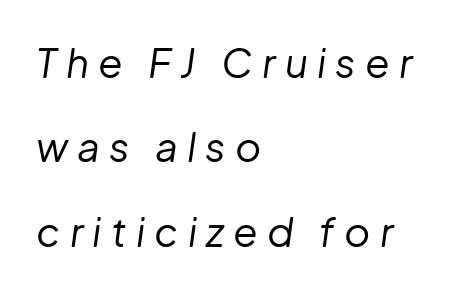
Q: Is the text bold? A: No.
Q: Is the text italic (slanted)? A: Yes, it leans right by about 8 degrees.
Q: Is the text underlined? A: No.
Q: How is the paragraph aligned? A: Left-aligned.
Q: Is the spacing between letters normal or unusually wide? A: Unusually wide.
Q: Is the spacing between lines tight, normal or loose? A: Loose.
Q: Width (condensed, normal, or wide)? A: Normal.
Q: Stroke contrast? A: Low.
Q: x-height? A: Medium.
Q: Monospaced? A: No.
